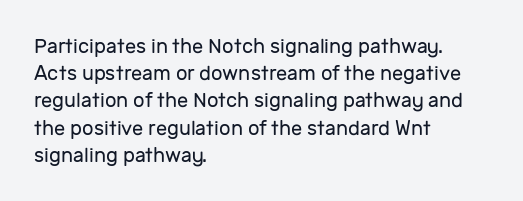
The text block is weighted toward the left margin, trailing off unevenly rightward. Summary of vertical rhythm: regular, with standard interline spacing. Spacing between characters is what you'd get straight out of the box. The letterforms sit at book weight or below.
